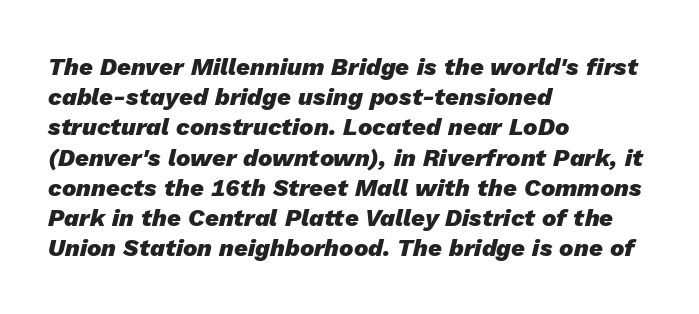
The image shows 24 px bold type, italic (leaning right); set left-aligned, normal line spacing (1.26x), normal letter spacing, not underlined.
